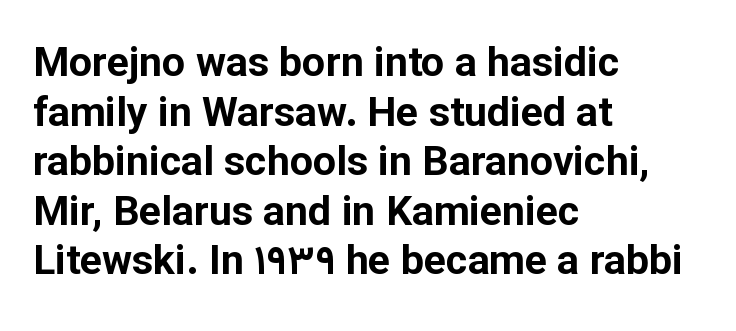
The image shows 41 px bold sans-serif type, upright; set left-aligned, line spacing 1.21x, normal letter spacing, not underlined; low stroke contrast and a medium x-height.
